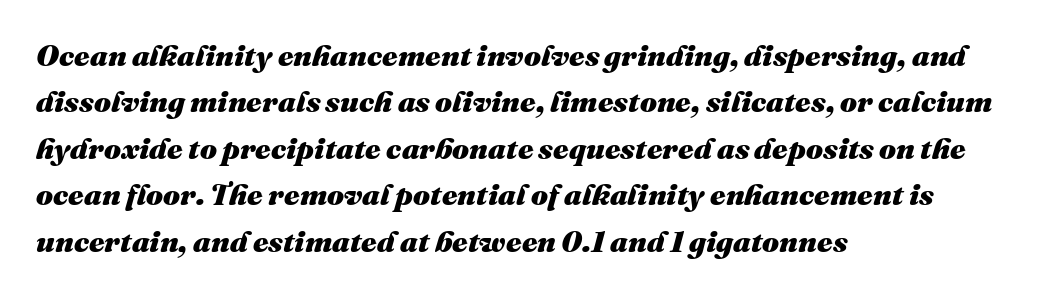
The image shows 30 px heavy type, italic (leaning right); set left-aligned, normal line spacing (1.55x), normal letter spacing, not underlined; medium stroke contrast and a medium x-height.
